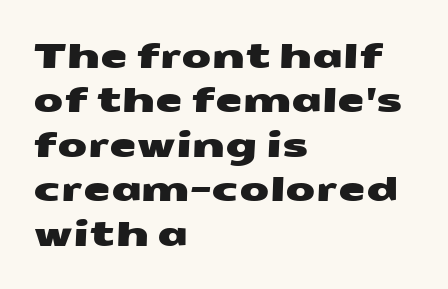
{"serif": "no", "width": "wide", "stroke_contrast": "medium", "x_height": "medium", "monospaced": "no", "underline": "no", "align": "left", "line_spacing": "normal", "line_spacing_ratio": 1.27, "letter_spacing": "normal", "letter_spacing_em": 0.0, "glyph_px": 35}
